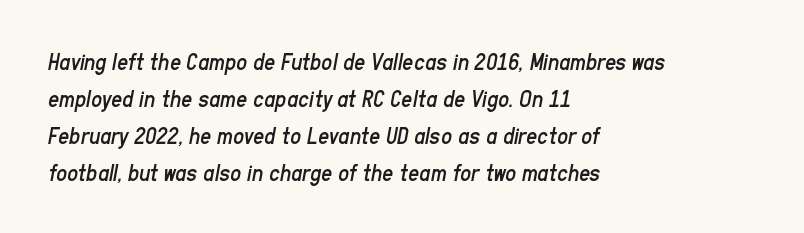
Q: Is the text bold? A: No.
Q: Is the text italic (slanted)? A: Yes, it leans right by about 11 degrees.
Q: Is the text underlined? A: No.
Q: How is the paragraph aligned? A: Left-aligned.
Q: Is the spacing between letters normal or unusually wide? A: Normal.
Q: Is the spacing between lines tight, normal or loose? A: Normal.
